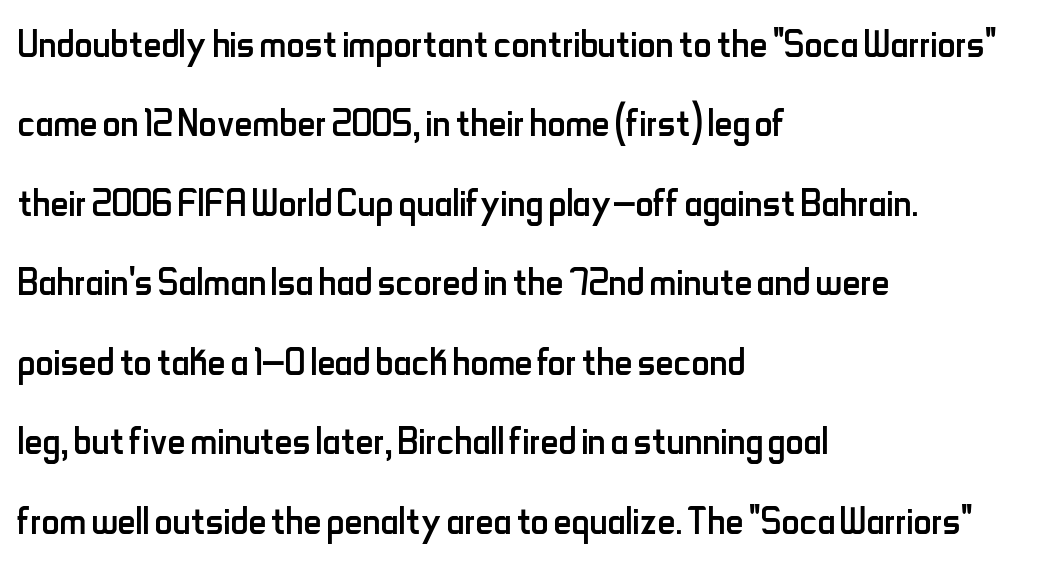
Q: Is the text bold? A: No.
Q: Is the text italic (slanted)? A: No, it is upright.
Q: Is the typeface a serif or a sans-serif typeface? A: Sans-serif.
Q: Is the text underlined? A: No.
Q: How is the paragraph aligned? A: Left-aligned.
Q: Is the spacing between letters normal or unusually wide? A: Normal.
Q: Is the spacing between lines tight, normal or loose? A: Normal.
Q: Width (condensed, normal, or wide)? A: Condensed.
Q: Stroke contrast? A: Low.
Q: x-height? A: Small.
Q: Monospaced? A: No.
